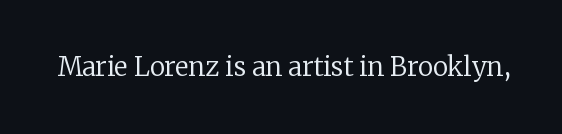
A roman cut, with each character standing at attention. Decoration check: the copy has no underline. The gaps between neighbouring characters are ordinary and unremarkable. Bold? No — there's no thickening of the strokes.
